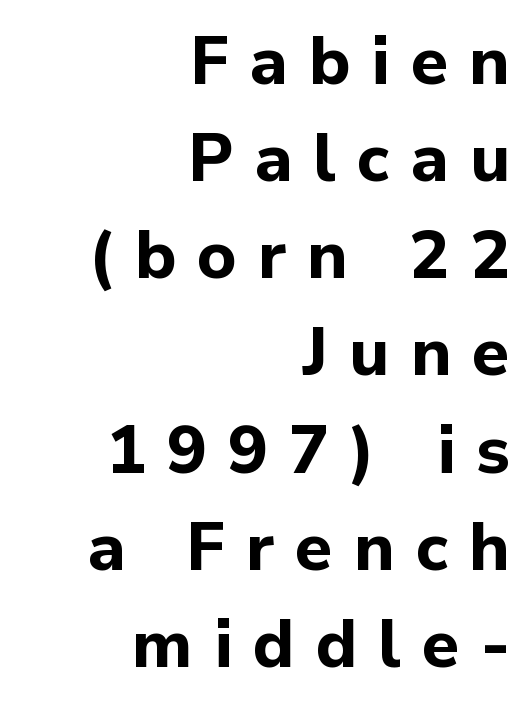
Q: Is the text bold? A: Yes.
Q: Is the text italic (slanted)? A: No, it is upright.
Q: Is the typeface a serif or a sans-serif typeface? A: Sans-serif.
Q: Is the text underlined? A: No.
Q: How is the paragraph aligned? A: Right-aligned.
Q: Is the spacing between letters normal or unusually wide? A: Unusually wide.
Q: Is the spacing between lines tight, normal or loose? A: Normal.
Q: Width (condensed, normal, or wide)? A: Normal.
Q: Stroke contrast? A: Low.
Q: x-height? A: Medium.
Q: Monospaced? A: No.
